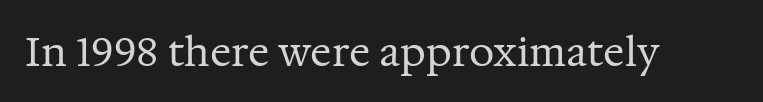
Is this a fixed-width face? No — the glyphs have proportional, varying widths. Is there any slant? The stems are plumb. No extra tracking has been applied to these lines. The characters are drawn with everyday or finer stroke widths. Unlike a clean sans, this face finishes its strokes with serifs. Beneath every word, the page is bare.
